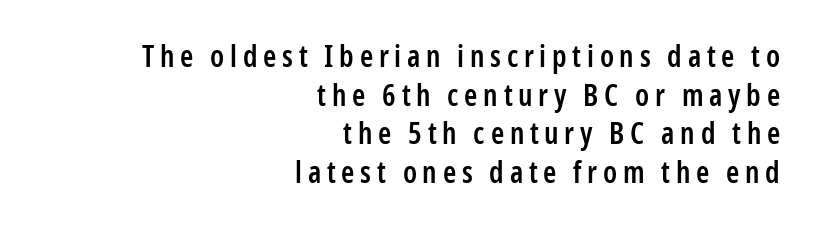
Q: Is the text bold? A: Semi-bold.
Q: Is the text italic (slanted)? A: No, it is upright.
Q: Is the typeface a serif or a sans-serif typeface? A: Sans-serif.
Q: Is the text underlined? A: No.
Q: How is the paragraph aligned? A: Right-aligned.
Q: Is the spacing between lines tight, normal or loose? A: Normal.
Q: Width (condensed, normal, or wide)? A: Condensed.
Q: Stroke contrast? A: Low.
Q: x-height? A: Medium.
Q: Monospaced? A: No.
